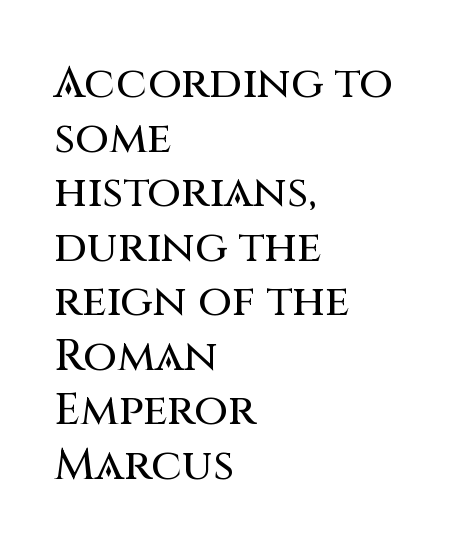
{"serif": "no", "italic": "no", "width": "normal", "stroke_contrast": "medium", "x_height": "large", "monospaced": "no", "underline": "no", "align": "left", "line_spacing_ratio": 1.24, "letter_spacing": "normal", "letter_spacing_em": 0.0, "glyph_px": 44}
